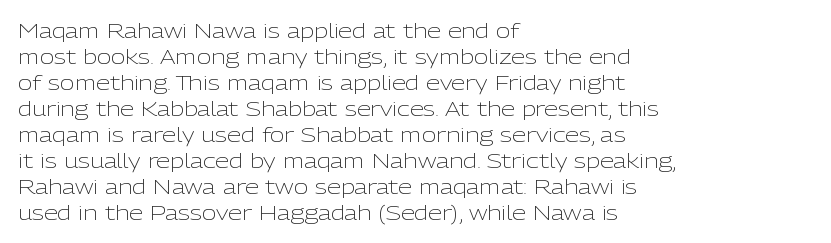
The image shows 20 px text type, upright; set left-aligned, normal line spacing (1.3x), normal letter spacing, not underlined.
